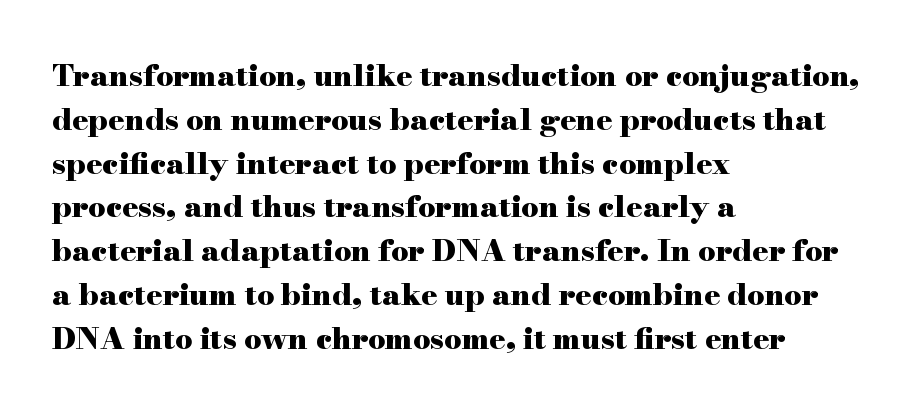
The image shows 30 px heavy, wide serif type, upright; set left-aligned, normal line spacing (1.46x), normal letter spacing, not underlined; high stroke contrast and a small x-height.
